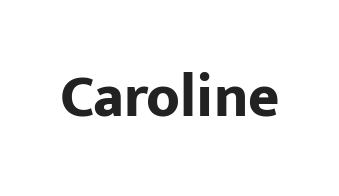
The image shows 60 px bold sans-serif type, upright; set normal letter spacing, not underlined; low stroke contrast and a medium x-height.
